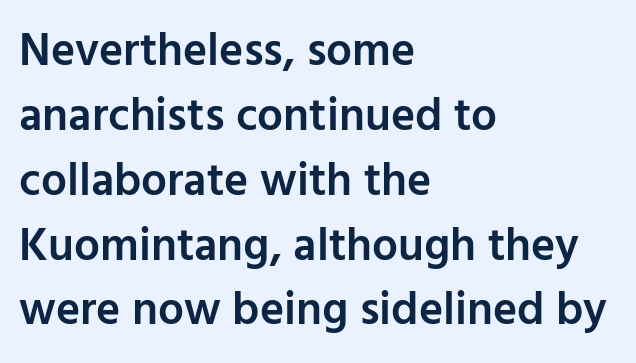
The image shows 46 px semibold sans-serif type, upright; set left-aligned, normal line spacing (1.41x), normal letter spacing, not underlined; low stroke contrast and a medium x-height.
